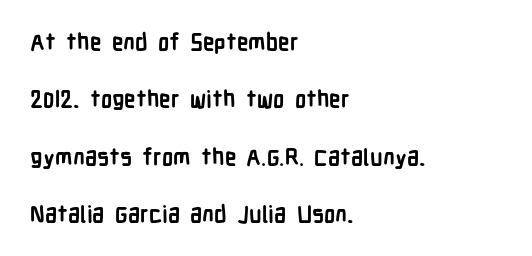
Q: Is the text bold? A: Yes.
Q: Is the text italic (slanted)? A: No, it is upright.
Q: Is the text underlined? A: No.
Q: How is the paragraph aligned? A: Left-aligned.
Q: Is the spacing between letters normal or unusually wide? A: Normal.
Q: Is the spacing between lines tight, normal or loose? A: Loose.
